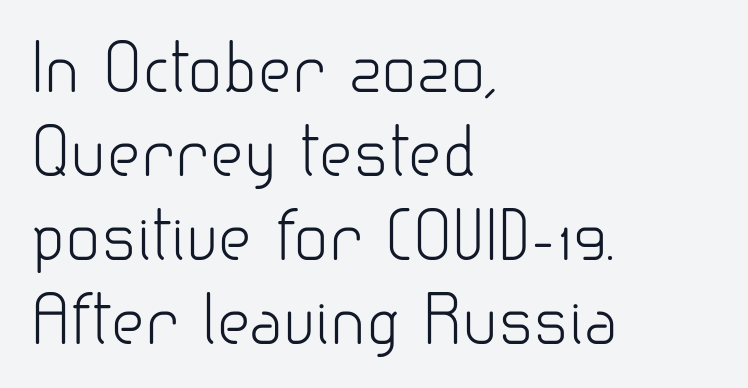
The strokes are not fattened; the text isn't bold. It's the straight-up-and-down kind of type. Students, note that the glyphs here touch the page at normal intervals. The typeface chosen for these lines omits serifs. The paragraph has a hard left edge and a soft right edge. No word sits above an underline.
